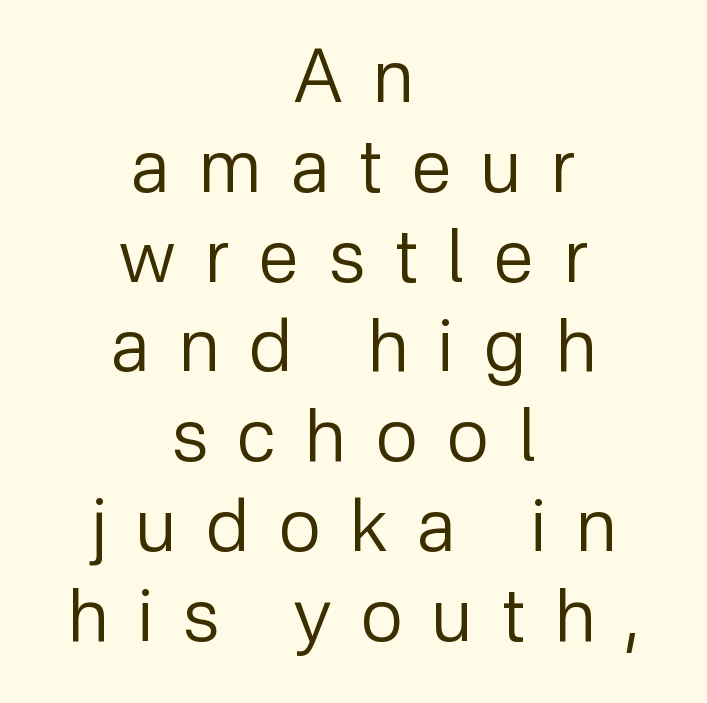
The image shows 73 px regular-weight sans-serif type, upright; set centered, line spacing 1.23x, unusually wide letter spacing (+0.41 em), not underlined; low stroke contrast and a medium x-height.
